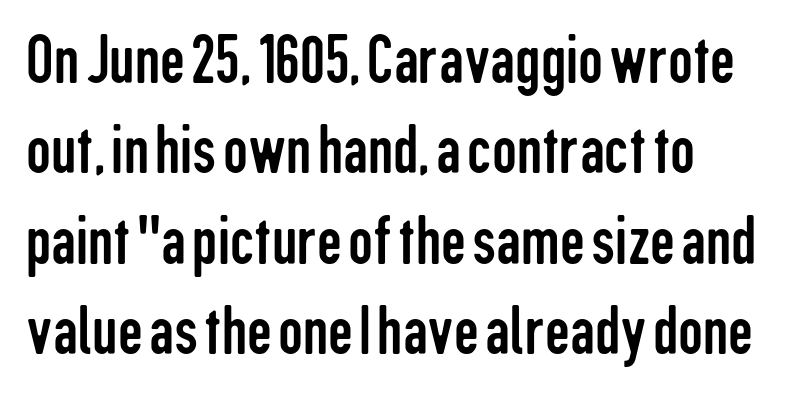
How would I describe the line gaps? Plain and ordinary. Looks like regular typesetting: each glyph gets only the width it needs. Observe the ordinary spacing: letters are neighbours, not strangers. Stems and bowls with no extra thickness — not bold. Clear beneath every line of the passage.
